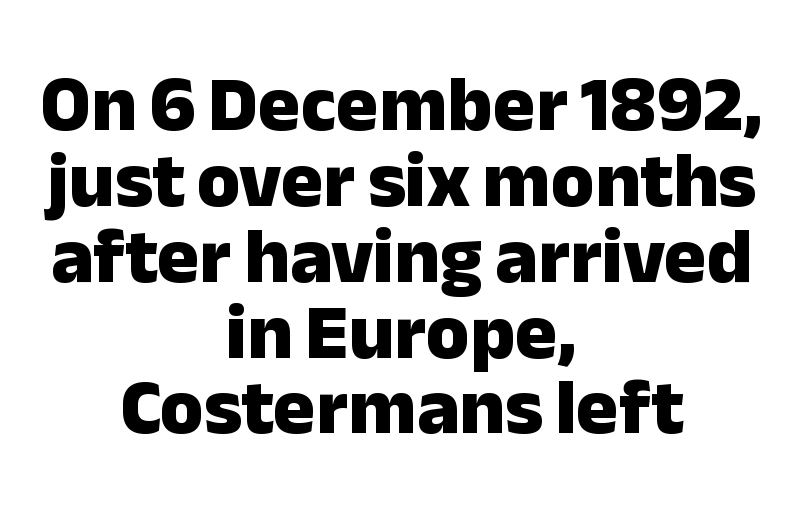
{"serif": "no", "italic": "no", "bold": "yes", "weight": "heavy", "width": "normal", "stroke_contrast": "low", "x_height": "medium", "monospaced": "no", "underline": "no", "align": "center", "line_spacing": "tight", "line_spacing_ratio": 0.96, "letter_spacing": "normal", "letter_spacing_em": 0.0, "glyph_px": 79}
